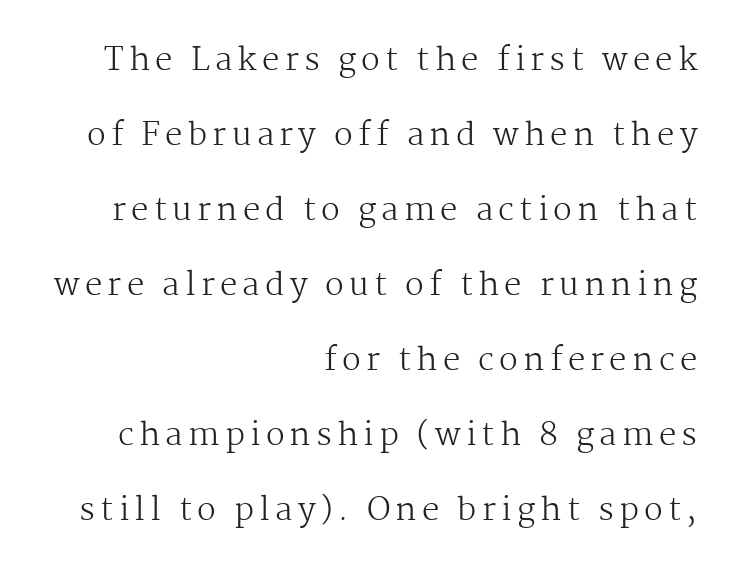
These lines stand farther apart than default settings would place them. A student would call this right alignment; a typographer would say flush right, rag left. Posture: upright roman. Typographically, this falls in the serif category. The passage shown is not bold in any degree. Nobody drew a line under any word here.
